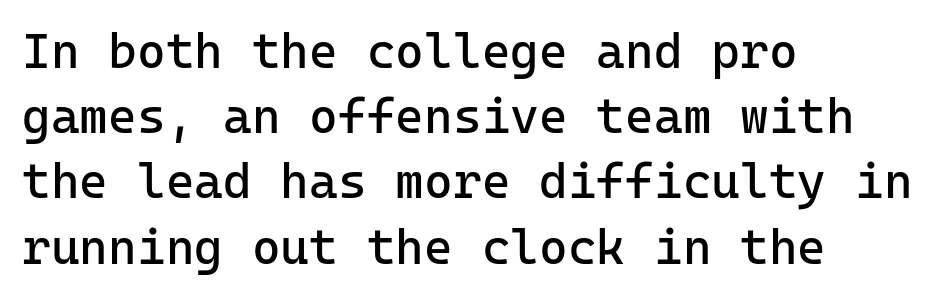
{"serif": "no", "italic": "no", "bold": "no", "weight": "regular", "width": "normal", "stroke_contrast": "low", "x_height": "medium", "monospaced": "yes", "underline": "no", "align": "left", "line_spacing": "normal", "line_spacing_ratio": 1.33, "letter_spacing": "normal", "letter_spacing_em": 0.0, "glyph_px": 49}
